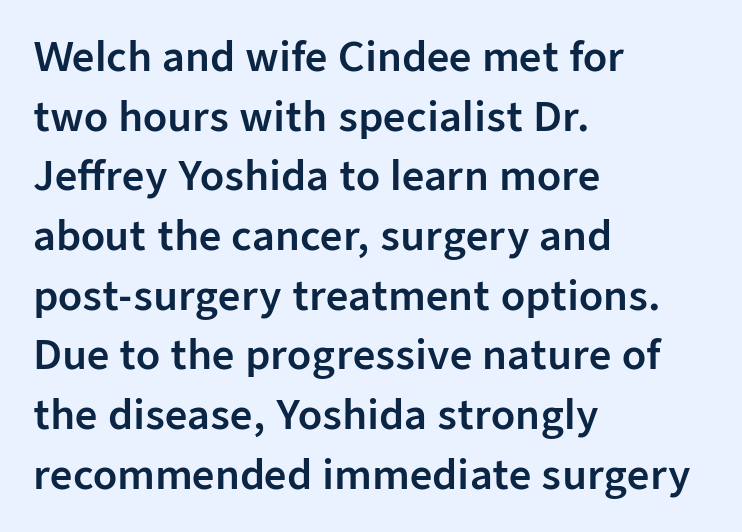
{"serif": "no", "italic": "no", "width": "normal", "stroke_contrast": "low", "x_height": "medium", "monospaced": "no", "underline": "no", "align": "left", "line_spacing": "normal", "line_spacing_ratio": 1.53, "letter_spacing": "normal", "letter_spacing_em": 0.0, "glyph_px": 39}
